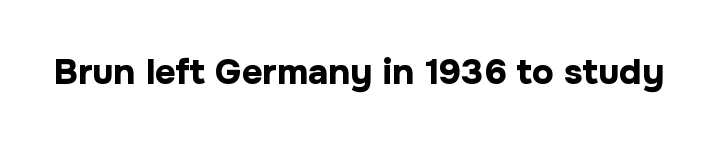
Q: Is the text bold? A: Yes.
Q: Is the text italic (slanted)? A: No, it is upright.
Q: Is the typeface a serif or a sans-serif typeface? A: Sans-serif.
Q: Is the text underlined? A: No.
Q: Is the spacing between letters normal or unusually wide? A: Normal.
Q: Width (condensed, normal, or wide)? A: Normal.
Q: Stroke contrast? A: Low.
Q: x-height? A: Medium.
Q: Monospaced? A: No.
